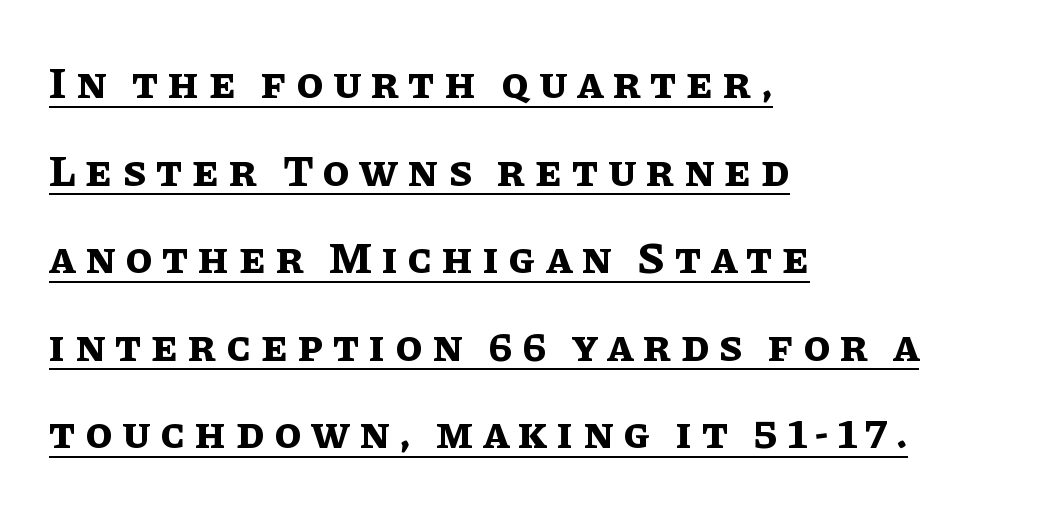
Q: Is the text bold? A: Yes.
Q: Is the text italic (slanted)? A: No, it is upright.
Q: Is the text underlined? A: Yes.
Q: How is the paragraph aligned? A: Left-aligned.
Q: Is the spacing between letters normal or unusually wide? A: Unusually wide.
Q: Is the spacing between lines tight, normal or loose? A: Loose.
Q: Width (condensed, normal, or wide)? A: Normal.
Q: Stroke contrast? A: Low.
Q: x-height? A: Large.
Q: Monospaced? A: No.
